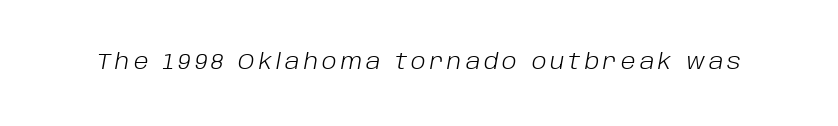
Stem width sits at or under what a default text font uses. Decoration check: the copy has no underline. Rendered with sloped, italic letterforms.
